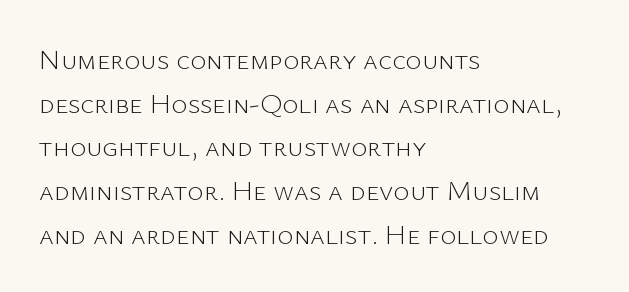
Q: Is the text bold? A: No.
Q: Is the text italic (slanted)? A: No, it is upright.
Q: Is the typeface a serif or a sans-serif typeface? A: Sans-serif.
Q: Is the text underlined? A: No.
Q: How is the paragraph aligned? A: Left-aligned.
Q: Is the spacing between letters normal or unusually wide? A: Normal.
Q: Is the spacing between lines tight, normal or loose? A: Normal.
Q: Width (condensed, normal, or wide)? A: Normal.
Q: Stroke contrast? A: Low.
Q: x-height? A: Medium.
Q: Monospaced? A: No.
